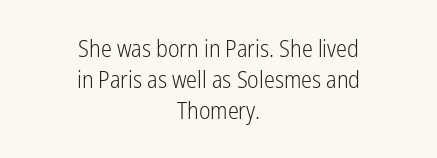
Q: Is the text bold? A: No.
Q: Is the text italic (slanted)? A: No, it is upright.
Q: Is the text underlined? A: No.
Q: How is the paragraph aligned? A: Centered.
Q: Is the spacing between letters normal or unusually wide? A: Normal.
Q: Is the spacing between lines tight, normal or loose? A: Normal.
